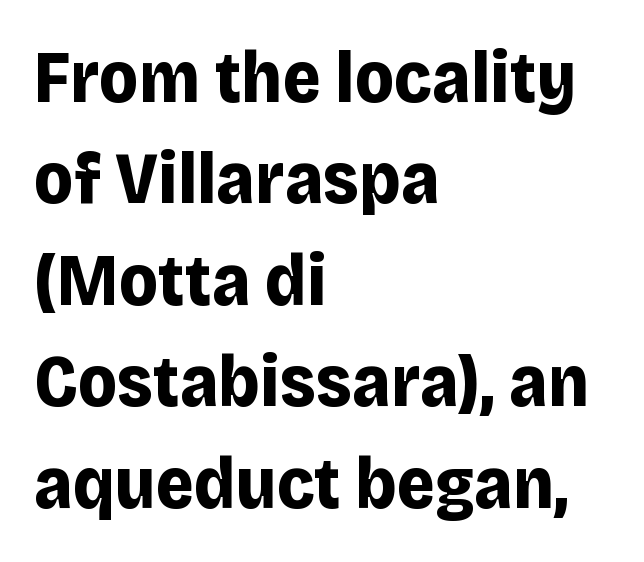
There is no visible air inserted between adjacent glyphs. Classification — sans serif. If you drew a ruler down the left edge, every line would touch it. Students, this is bold: see how much ink each stroke carries.
